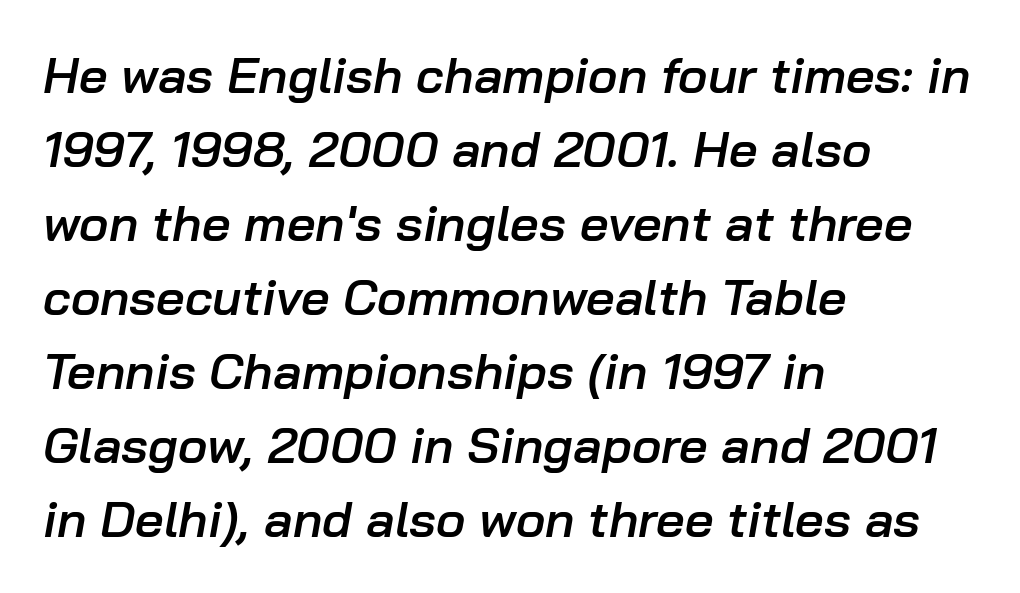
{"italic": "yes", "lean": "right", "slant_degrees": 10, "bold": "semi", "weight": "semibold", "width": "normal", "stroke_contrast": "low", "x_height": "medium", "monospaced": "no", "underline": "no", "align": "left", "line_spacing": "normal", "line_spacing_ratio": 1.48, "letter_spacing": "normal", "letter_spacing_em": 0.0, "glyph_px": 50}
